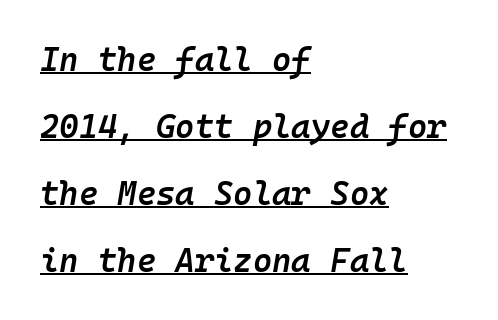
{"italic": "yes", "lean": "right", "slant_degrees": 10, "bold": "semi", "weight": "semibold", "width": "normal", "stroke_contrast": "low", "x_height": "medium", "monospaced": "yes", "underline": "yes", "align": "left", "line_spacing": "loose", "line_spacing_ratio": 2.03, "letter_spacing": "normal", "letter_spacing_em": 0.0, "glyph_px": 33}
